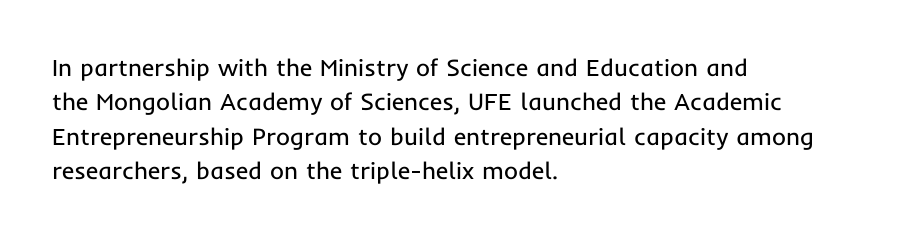
Vertical stems look standard width or narrower in stroke. Default kerning and tracking; the words read as compact shapes. These lines are set flush left with a ragged right edge. The baseline area is clear.
